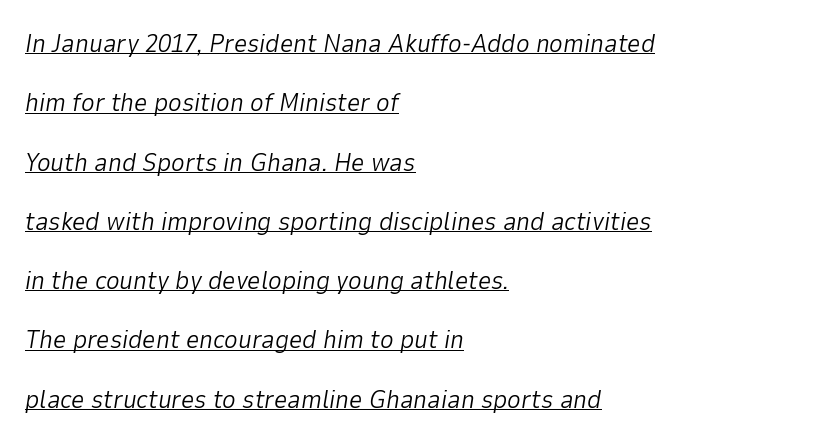
{"italic": "yes", "lean": "right", "slant_degrees": 9, "bold": "no", "underline": "yes", "align": "left", "line_spacing": "loose", "line_spacing_ratio": 2.28, "letter_spacing": "normal", "letter_spacing_em": 0.0, "glyph_px": 26}
